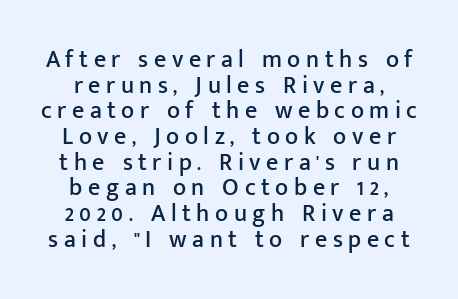
{"italic": "no", "underline": "no", "align": "center", "line_spacing": "tight", "line_spacing_ratio": 1.07, "letter_spacing": "wide", "letter_spacing_em": 0.23, "glyph_px": 24}
